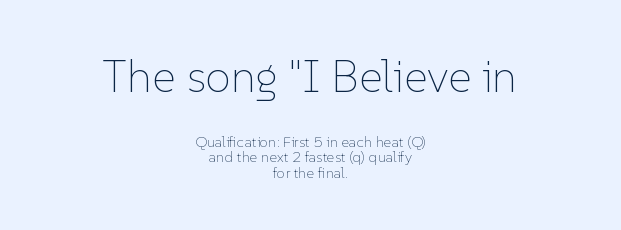
{"italic": "no", "bold": "no", "weight": "thin", "width": "normal", "stroke_contrast": "low", "x_height": "medium", "monospaced": "no", "underline": "no", "align": "center", "line_spacing": "tight", "line_spacing_ratio": 1.06, "letter_spacing": "normal", "letter_spacing_em": 0.0, "larger_block": "first", "size_ratio": 3.07, "glyph_px": 46}
